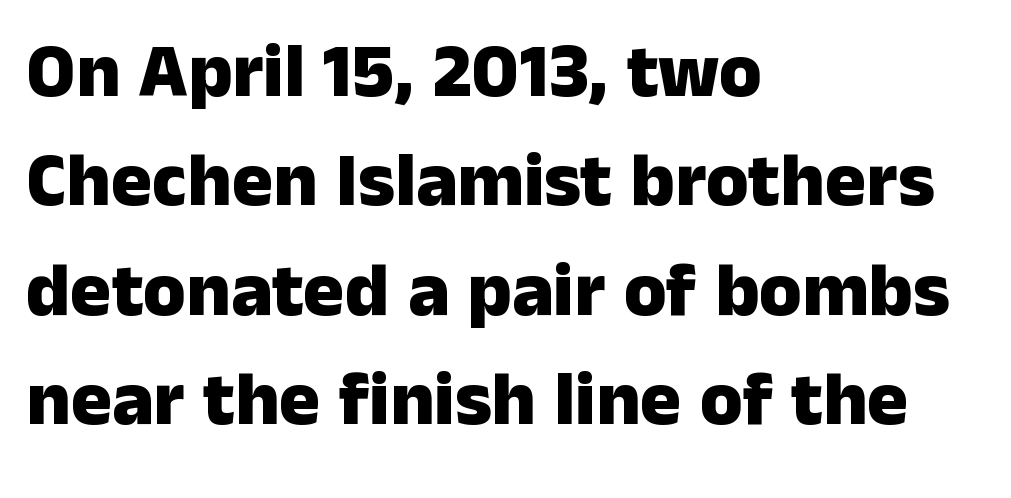
{"serif": "no", "italic": "no", "bold": "yes", "weight": "heavy", "width": "normal", "stroke_contrast": "low", "x_height": "medium", "monospaced": "no", "underline": "no", "align": "left", "line_spacing": "normal", "line_spacing_ratio": 1.42, "letter_spacing": "normal", "letter_spacing_em": 0.0, "glyph_px": 77}
